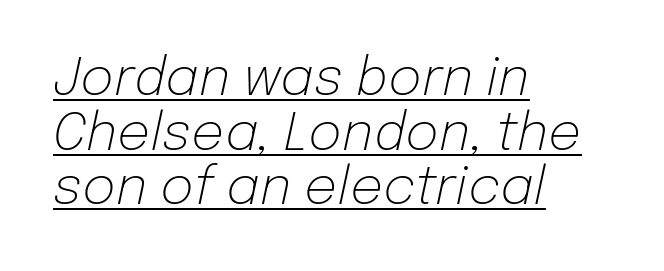
The image shows 52 px light type, italic (leaning right); set left-aligned, tight line spacing (1.05x), normal letter spacing, underlined; low stroke contrast and a medium x-height.
